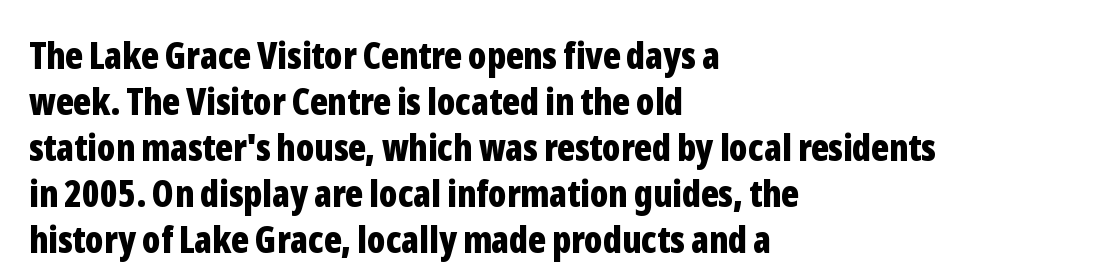
Underlining? Definitely not there. Do the characters align in a grid? No, the font is proportional. Is the block centered? No — it sits flush against the left margin. This rendering employs a face without finishing strokes, i.e., a sans-serif. Letter spacing: default. Thick stems and heavy bowls — unmistakably bold.
